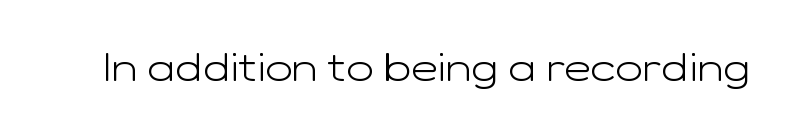
Q: Is the text bold? A: No.
Q: Is the text italic (slanted)? A: No, it is upright.
Q: Is the typeface a serif or a sans-serif typeface? A: Sans-serif.
Q: Is the text underlined? A: No.
Q: Is the spacing between letters normal or unusually wide? A: Normal.
Q: Width (condensed, normal, or wide)? A: Wide.
Q: Stroke contrast? A: Low.
Q: x-height? A: Medium.
Q: Monospaced? A: No.
